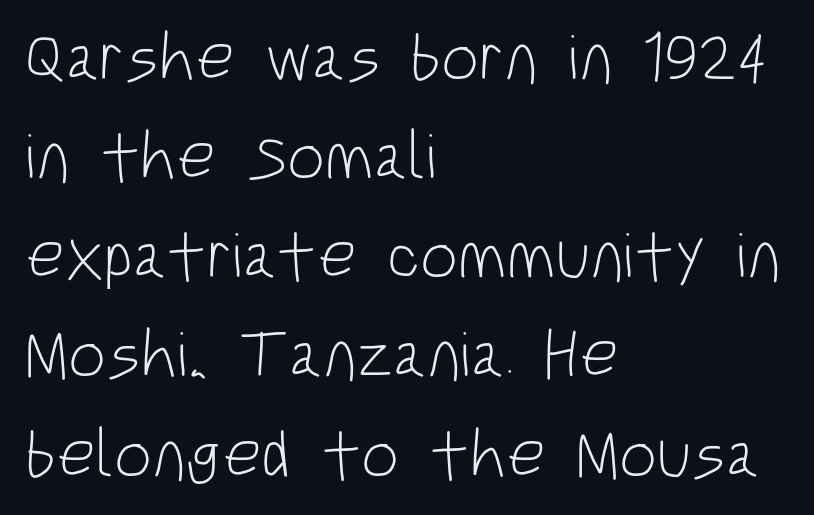
{"serif": "no", "italic": "no", "bold": "no", "weight": "light", "width": "condensed", "stroke_contrast": "low", "x_height": "large", "monospaced": "no", "underline": "no", "align": "left", "line_spacing": "normal", "line_spacing_ratio": 1.48, "letter_spacing": "normal", "letter_spacing_em": 0.0, "glyph_px": 67}
